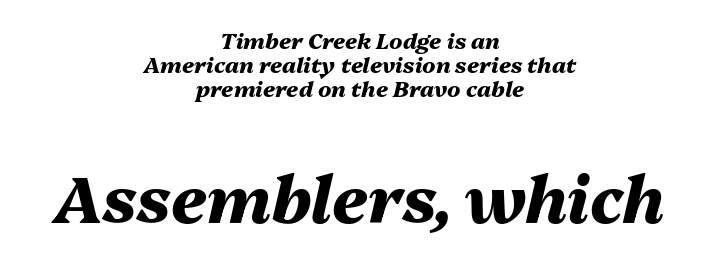
Q: Is the text bold? A: Yes.
Q: Is the text italic (slanted)? A: Yes, it leans right by about 13 degrees.
Q: Is the text underlined? A: No.
Q: How is the paragraph aligned? A: Centered.
Q: Is the spacing between letters normal or unusually wide? A: Normal.
Q: Is the spacing between lines tight, normal or loose? A: Tight.
Q: Which block of text is set in a larger size, the first (top) or the second (bottom)? A: The second (bottom) one.
Q: Width (condensed, normal, or wide)? A: Normal.
Q: Stroke contrast? A: Medium.
Q: x-height? A: Medium.
Q: Monospaced? A: No.
